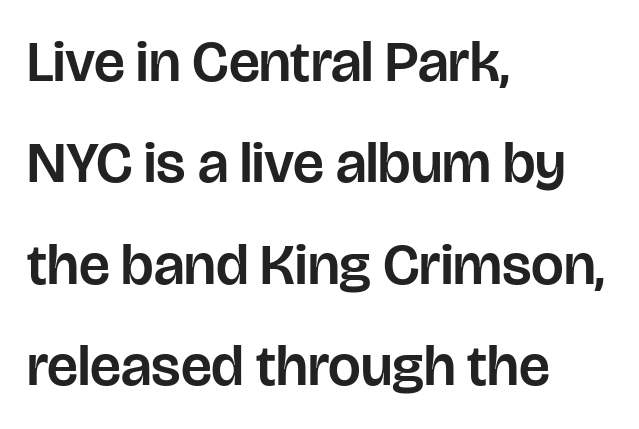
Think of a printed novel: that variable character pitch is what you see here. Descenders hang freely into open space. Designer's note — italics off, roman on. Teacher's note: observe the even left margin — that is flush-left alignment. This sample uses plain, unmodified letter spacing.
